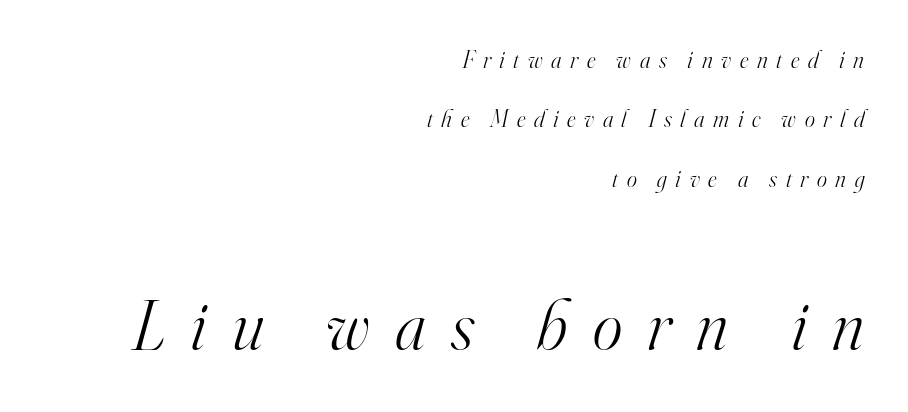
Looking at the ascenders, they clearly lean. One-word summary of the alignment: right. Typesetter's note — lower block bumped up in size, upper block left smaller. No heavy texture on the line: the type isn't bold. Does extra space separate the letters? Yes, quite a lot of it.
